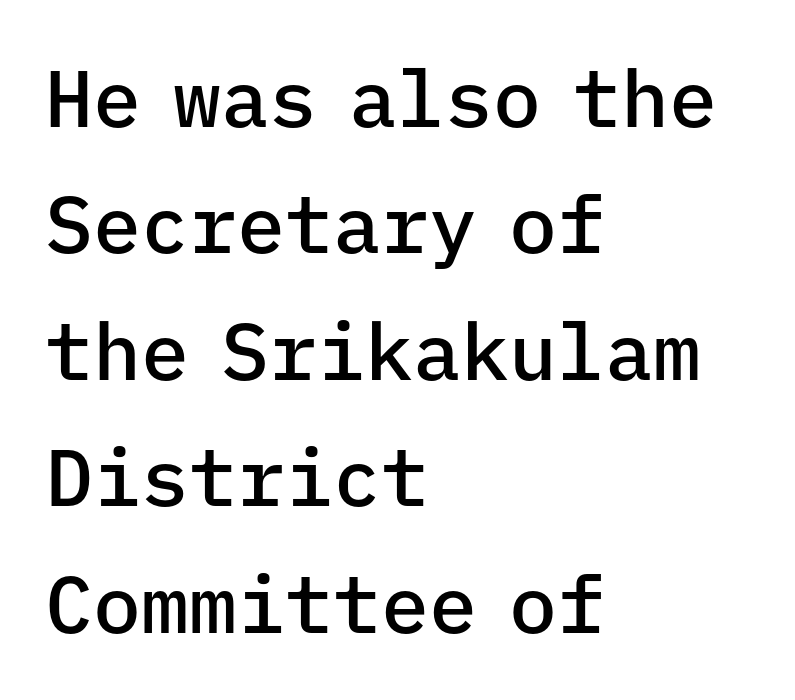
Q: Is the text bold? A: Semi-bold.
Q: Is the text italic (slanted)? A: No, it is upright.
Q: Is the typeface a serif or a sans-serif typeface? A: Sans-serif.
Q: Is the text underlined? A: No.
Q: How is the paragraph aligned? A: Left-aligned.
Q: Is the spacing between letters normal or unusually wide? A: Normal.
Q: Is the spacing between lines tight, normal or loose? A: Normal.
Q: Width (condensed, normal, or wide)? A: Normal.
Q: Stroke contrast? A: Low.
Q: x-height? A: Medium.
Q: Monospaced? A: Yes.
